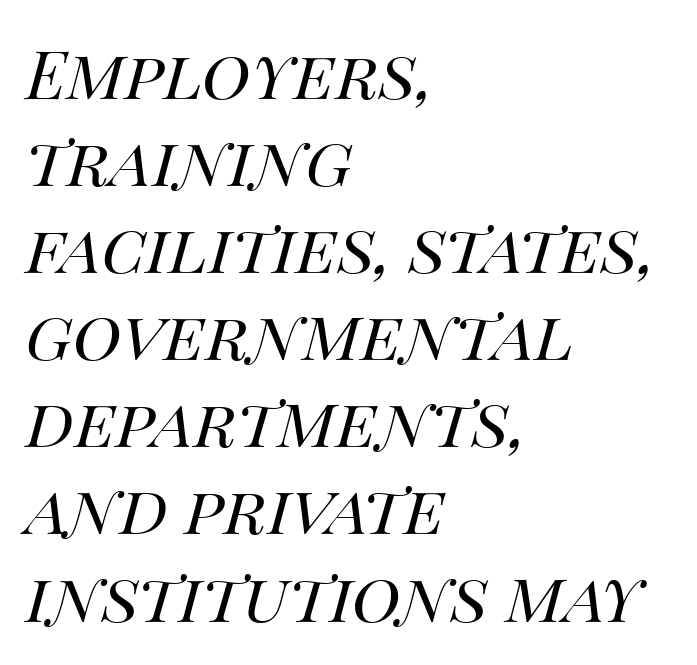
{"italic": "yes", "lean": "right", "slant_degrees": 14, "bold": "no", "weight": "regular", "width": "normal", "stroke_contrast": "medium", "x_height": "large", "monospaced": "no", "underline": "no", "align": "left", "line_spacing": "normal", "line_spacing_ratio": 1.3, "letter_spacing": "normal", "letter_spacing_em": 0.0, "glyph_px": 67}
